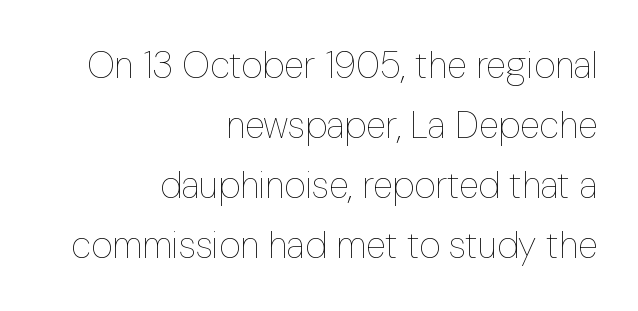
Q: Is the text bold? A: No.
Q: Is the text italic (slanted)? A: No, it is upright.
Q: Is the text underlined? A: No.
Q: How is the paragraph aligned? A: Right-aligned.
Q: Is the spacing between letters normal or unusually wide? A: Normal.
Q: Is the spacing between lines tight, normal or loose? A: Normal.
Q: Width (condensed, normal, or wide)? A: Condensed.
Q: Stroke contrast? A: Low.
Q: x-height? A: Medium.
Q: Monospaced? A: No.
